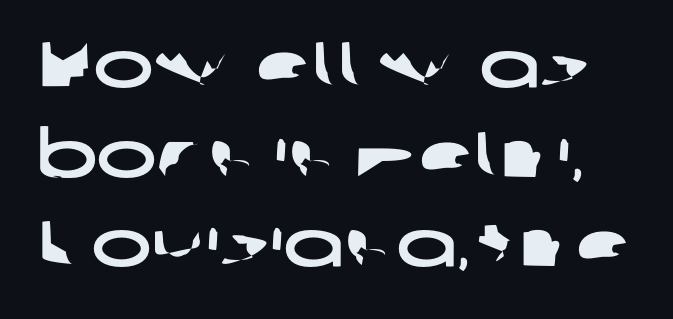
{"serif": "no", "width": "wide", "stroke_contrast": "low", "x_height": "medium", "monospaced": "no", "underline": "no", "line_spacing": "normal", "line_spacing_ratio": 1.4, "letter_spacing": "normal", "letter_spacing_em": 0.0, "glyph_px": 64}
